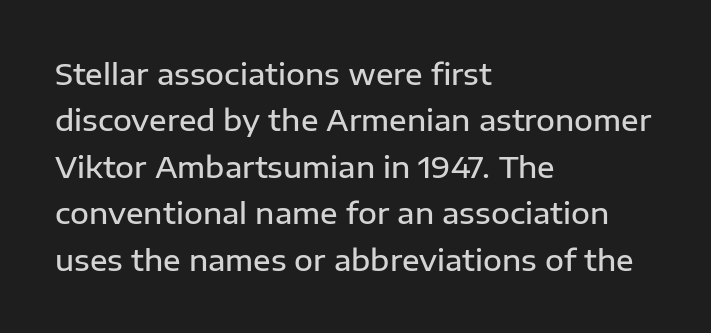
The image shows 29 px semibold sans-serif type, upright; set left-aligned, normal line spacing (1.6x), normal letter spacing, not underlined; low stroke contrast and a medium x-height.
